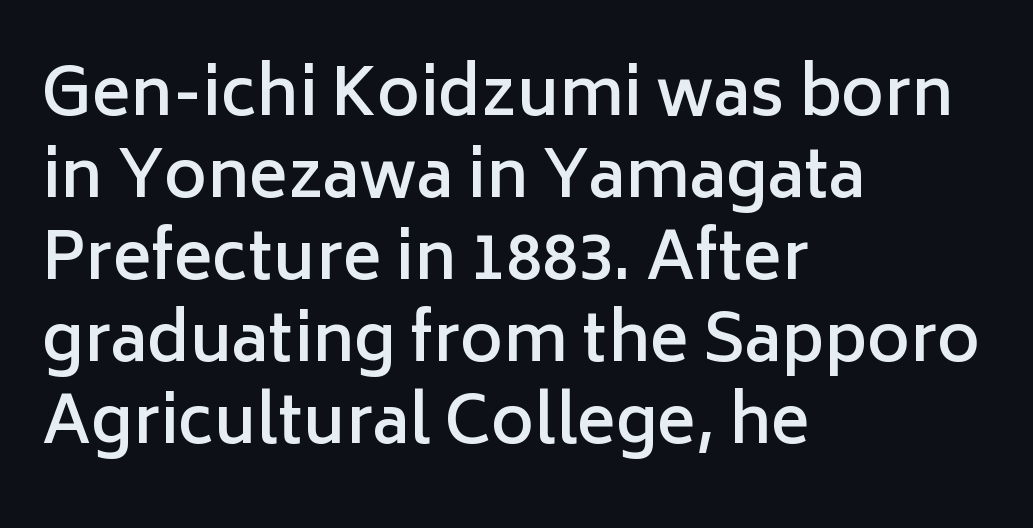
Q: Is the text bold? A: Semi-bold.
Q: Is the text italic (slanted)? A: No, it is upright.
Q: Is the typeface a serif or a sans-serif typeface? A: Sans-serif.
Q: Is the text underlined? A: No.
Q: How is the paragraph aligned? A: Left-aligned.
Q: Is the spacing between letters normal or unusually wide? A: Normal.
Q: Is the spacing between lines tight, normal or loose? A: Normal.
Q: Width (condensed, normal, or wide)? A: Normal.
Q: Stroke contrast? A: Low.
Q: x-height? A: Medium.
Q: Monospaced? A: No.
